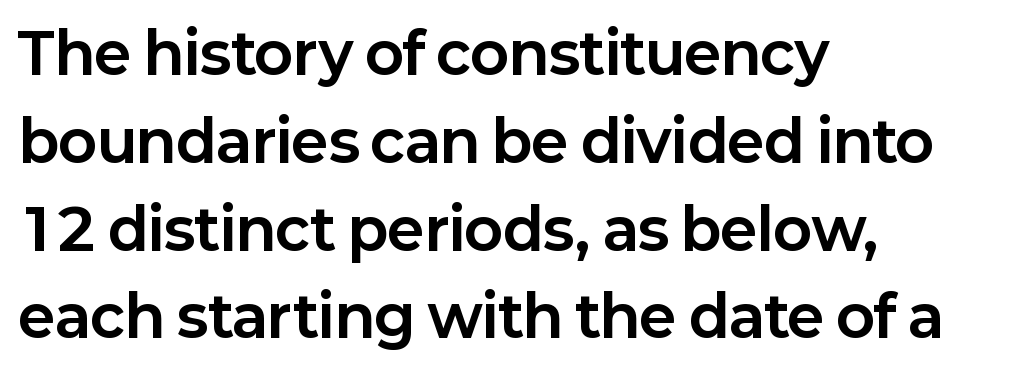
{"serif": "no", "italic": "no", "bold": "yes", "weight": "bold", "width": "normal", "stroke_contrast": "low", "x_height": "medium", "monospaced": "no", "underline": "no", "align": "left", "line_spacing": "normal", "line_spacing_ratio": 1.54, "letter_spacing": "normal", "letter_spacing_em": 0.0, "glyph_px": 57}
